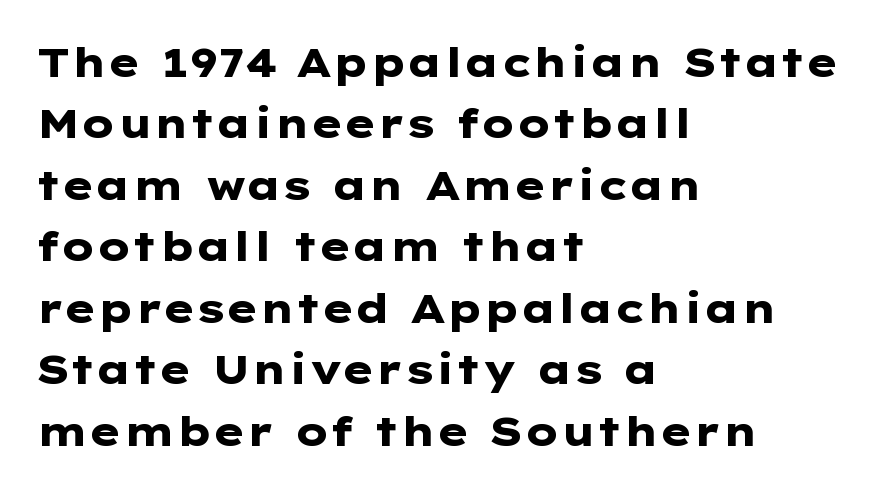
Posture: vertical. Students, note that the glyphs here touch the page at normal intervals. What kind of face is this? One without serifs — a sans. Every letter is thick-stroked: bold, no question. Decoration check: the copy has no underline. The rendering uses natural spacing where letterforms have individual widths.
